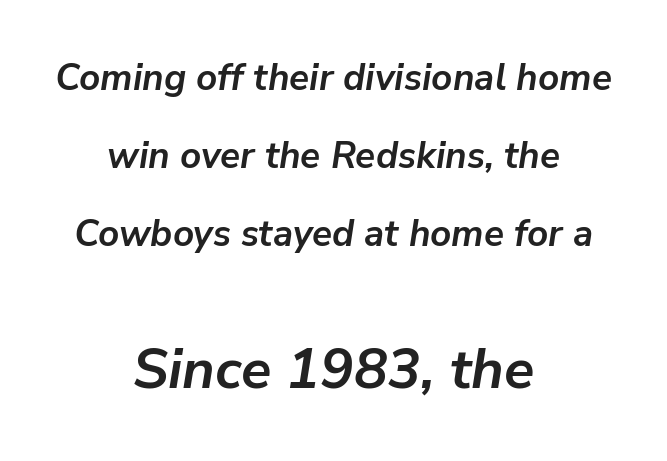
Q: Is the text bold? A: Yes.
Q: Is the text italic (slanted)? A: Yes, it leans right by about 9 degrees.
Q: Is the text underlined? A: No.
Q: How is the paragraph aligned? A: Centered.
Q: Is the spacing between letters normal or unusually wide? A: Normal.
Q: Is the spacing between lines tight, normal or loose? A: Loose.
Q: Which block of text is set in a larger size, the first (top) or the second (bottom)? A: The second (bottom) one.
Q: Width (condensed, normal, or wide)? A: Normal.
Q: Stroke contrast? A: Low.
Q: x-height? A: Medium.
Q: Monospaced? A: No.
